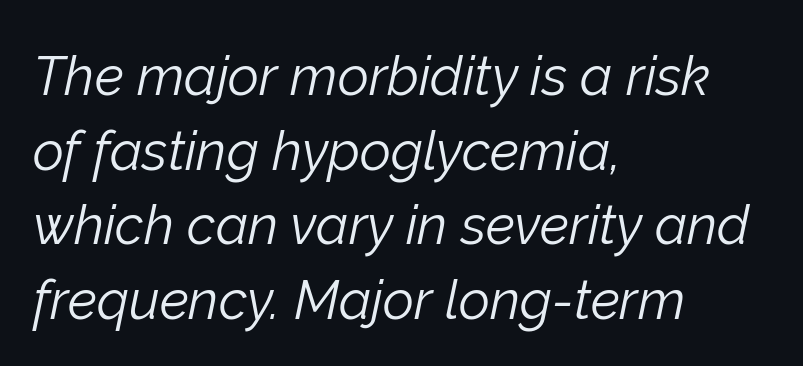
{"italic": "yes", "lean": "right", "slant_degrees": 12, "bold": "no", "weight": "light", "width": "normal", "stroke_contrast": "low", "x_height": "medium", "monospaced": "no", "underline": "no", "align": "left", "line_spacing": "normal", "line_spacing_ratio": 1.38, "letter_spacing": "normal", "letter_spacing_em": 0.0, "glyph_px": 54}
